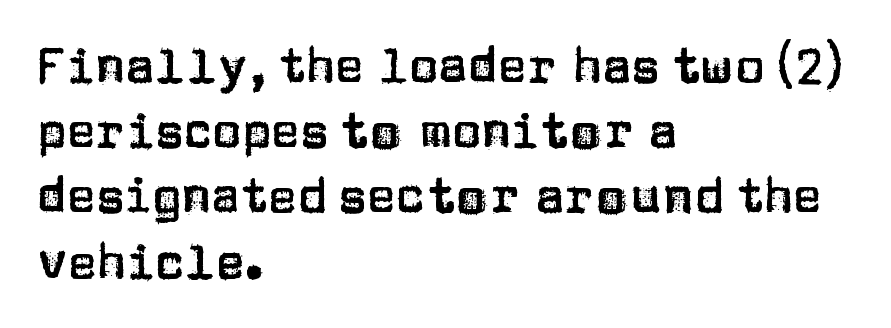
The image shows 49 px sans-serif type, upright; set left-aligned, normal line spacing (1.33x), normal letter spacing, not underlined; low stroke contrast and a large x-height.
